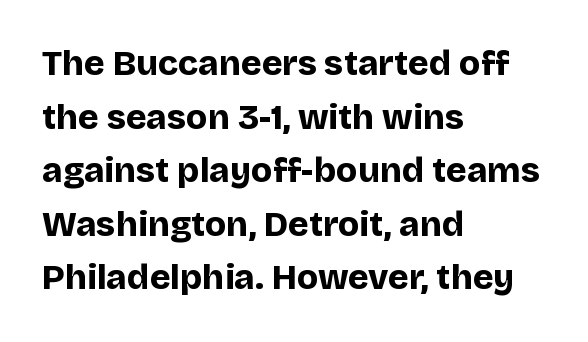
{"serif": "no", "italic": "no", "bold": "yes", "weight": "bold", "width": "normal", "stroke_contrast": "low", "x_height": "large", "monospaced": "no", "underline": "no", "align": "left", "line_spacing": "normal", "line_spacing_ratio": 1.53, "letter_spacing": "normal", "letter_spacing_em": 0.0, "glyph_px": 35}
